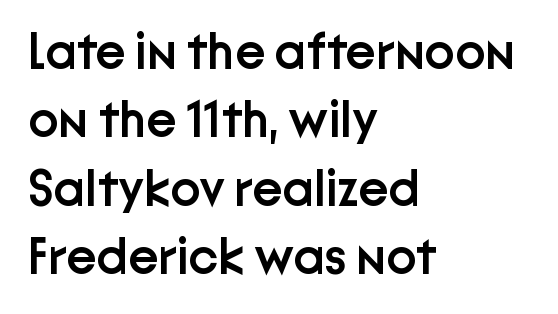
{"serif": "no", "italic": "no", "bold": "semi", "weight": "semibold", "width": "normal", "stroke_contrast": "low", "x_height": "medium", "monospaced": "no", "underline": "no", "align": "left", "line_spacing": "normal", "line_spacing_ratio": 1.34, "letter_spacing": "normal", "letter_spacing_em": 0.0, "glyph_px": 51}
